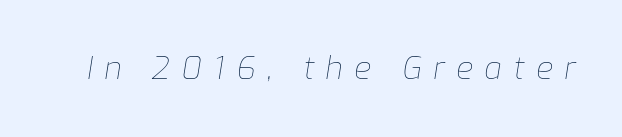
Q: Is the text bold? A: No.
Q: Is the text italic (slanted)? A: Yes, it leans right by about 9 degrees.
Q: Is the text underlined? A: No.
Q: Is the spacing between letters normal or unusually wide? A: Unusually wide.
Q: Width (condensed, normal, or wide)? A: Normal.
Q: Stroke contrast? A: Low.
Q: x-height? A: Medium.
Q: Monospaced? A: No.
